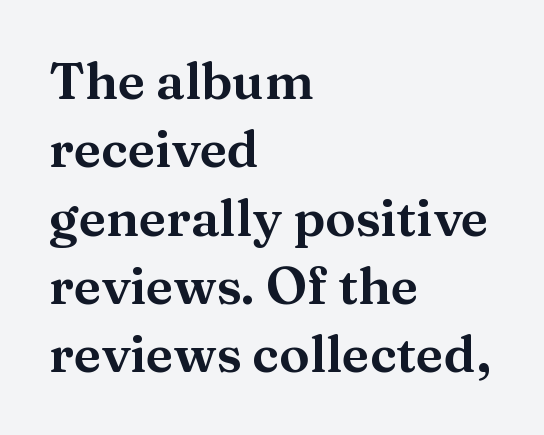
Q: Is the text italic (slanted)? A: No, it is upright.
Q: Is the typeface a serif or a sans-serif typeface? A: Serif.
Q: Is the text underlined? A: No.
Q: How is the paragraph aligned? A: Left-aligned.
Q: Is the spacing between letters normal or unusually wide? A: Normal.
Q: Is the spacing between lines tight, normal or loose? A: Normal.
Q: Width (condensed, normal, or wide)? A: Wide.
Q: Stroke contrast? A: Medium.
Q: x-height? A: Medium.
Q: Monospaced? A: No.
